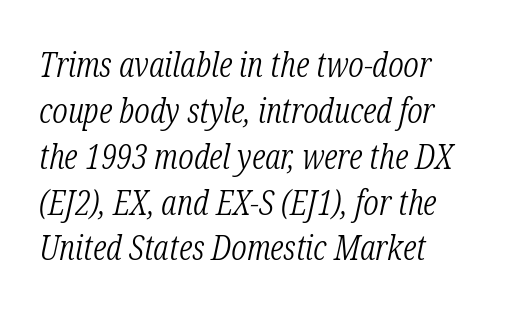
Q: Is the text bold? A: No.
Q: Is the text italic (slanted)? A: Yes, it leans right by about 12 degrees.
Q: Is the typeface a serif or a sans-serif typeface? A: Serif.
Q: Is the text underlined? A: No.
Q: How is the paragraph aligned? A: Left-aligned.
Q: Is the spacing between letters normal or unusually wide? A: Normal.
Q: Is the spacing between lines tight, normal or loose? A: Normal.
Q: Width (condensed, normal, or wide)? A: Condensed.
Q: Stroke contrast? A: Low.
Q: x-height? A: Medium.
Q: Monospaced? A: No.
